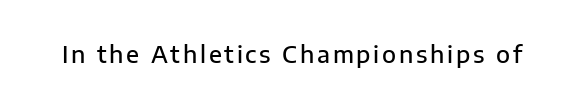
Q: Is the text bold? A: Semi-bold.
Q: Is the text italic (slanted)? A: No, it is upright.
Q: Is the text underlined? A: No.
